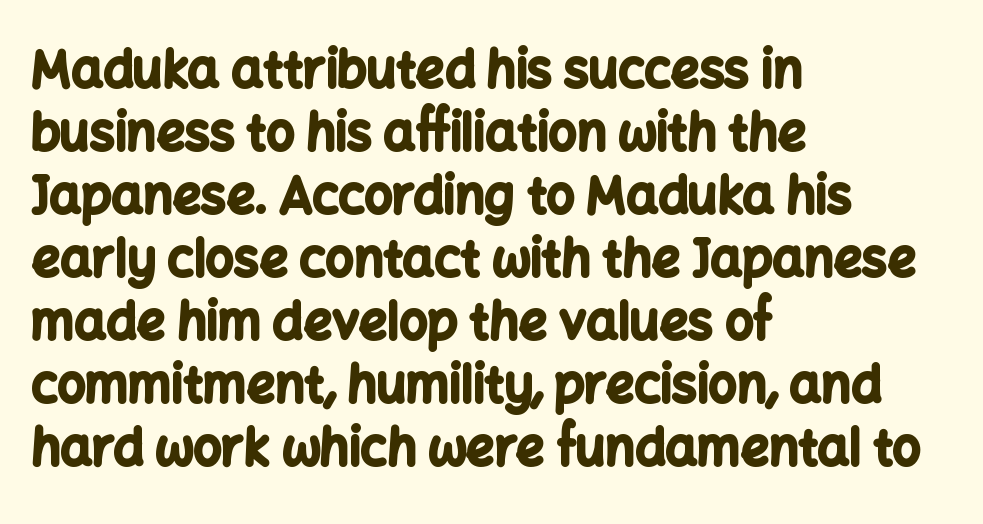
Thick stems and heavy bowls — unmistakably bold. The space beneath each line is pristine and unruled. Between one letter and the next there's only the usual sliver of space. The letters advance in unequal steps, a hallmark of proportional type.
